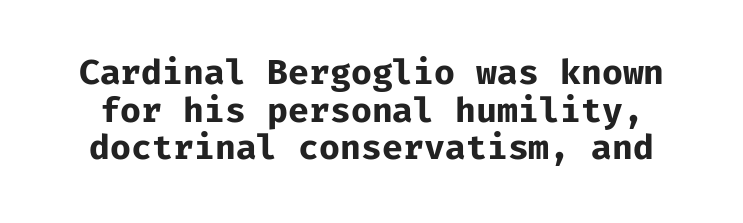
Chunky letters — that's bold for sure. The face used here is a sans, in the tradition of grotesques and geometrics. Nobody drew a line under any word here. Think of a typewriter: that constant character pitch is what you see here. A roman cut, with each character standing at attention.
